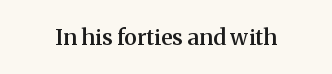
Q: Is the text bold? A: Semi-bold.
Q: Is the text italic (slanted)? A: No, it is upright.
Q: Is the text underlined? A: No.
Q: Is the spacing between letters normal or unusually wide? A: Normal.
